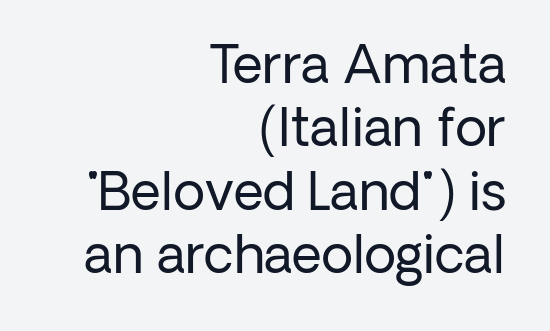
Posture: upright roman. Look at the tracking — it's just the regular setting, nothing added. Underlining? Definitely not there. These lines stack with their right ends in a neat column. Look at the bottom of the vertical strokes: they stop flat, with no serifs. Varying glyph widths throughout — classic text-font behaviour.
